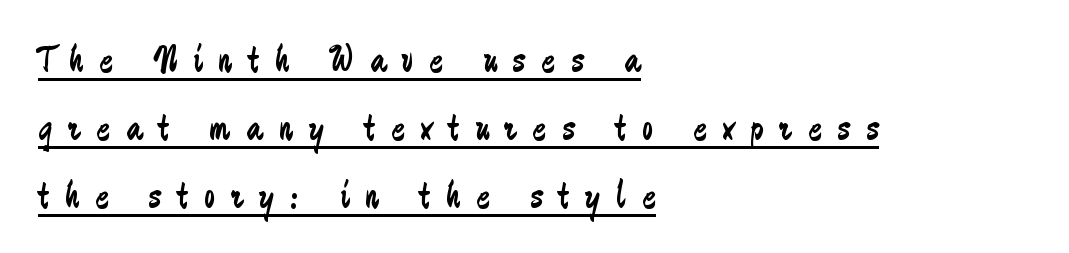
{"serif": "no", "bold": "no", "weight": "regular", "width": "condensed", "stroke_contrast": "low", "x_height": "medium", "monospaced": "no", "underline": "yes", "align": "left", "line_spacing": "normal", "line_spacing_ratio": 1.7, "letter_spacing": "wide", "letter_spacing_em": 0.4, "glyph_px": 40}
